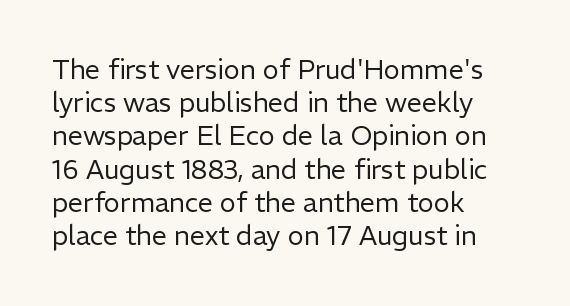
The zone under the glyphs is completely vacant. The passage is arranged the way most books set body copy — flush left. The type sits square on the baseline with zero lean. Weight: in the light-to-regular range. In terms of letterspacing, this is plain default setting.
